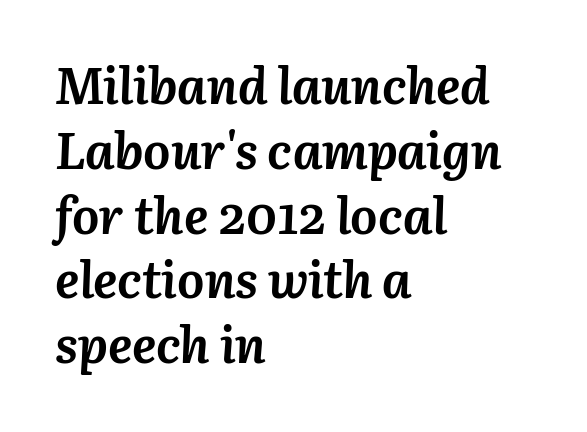
The image shows 51 px semibold type, italic (leaning right); set left-aligned, normal line spacing (1.27x), normal letter spacing, not underlined; medium stroke contrast and a medium x-height.
